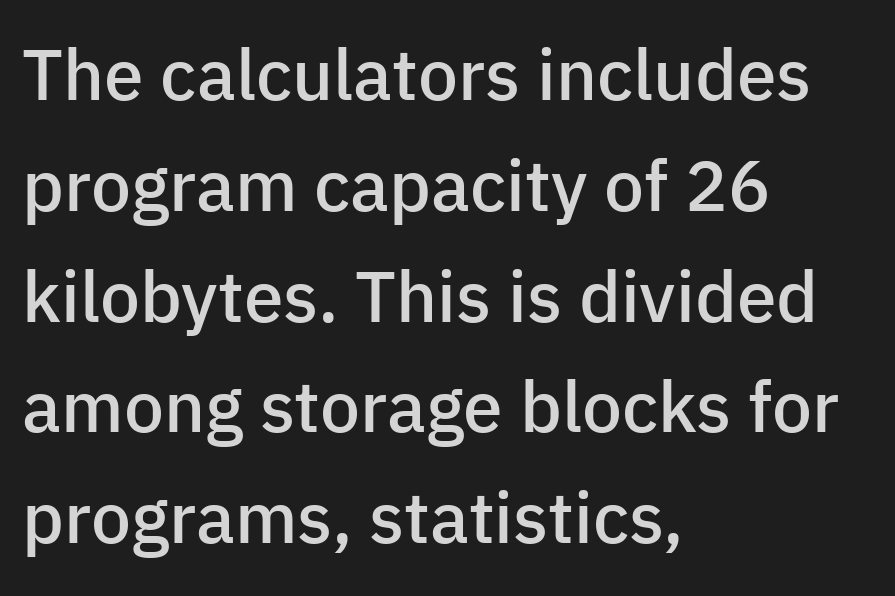
The image shows 71 px semibold sans-serif type, upright; set left-aligned, normal line spacing (1.56x), normal letter spacing, not underlined; low stroke contrast and a medium x-height.
